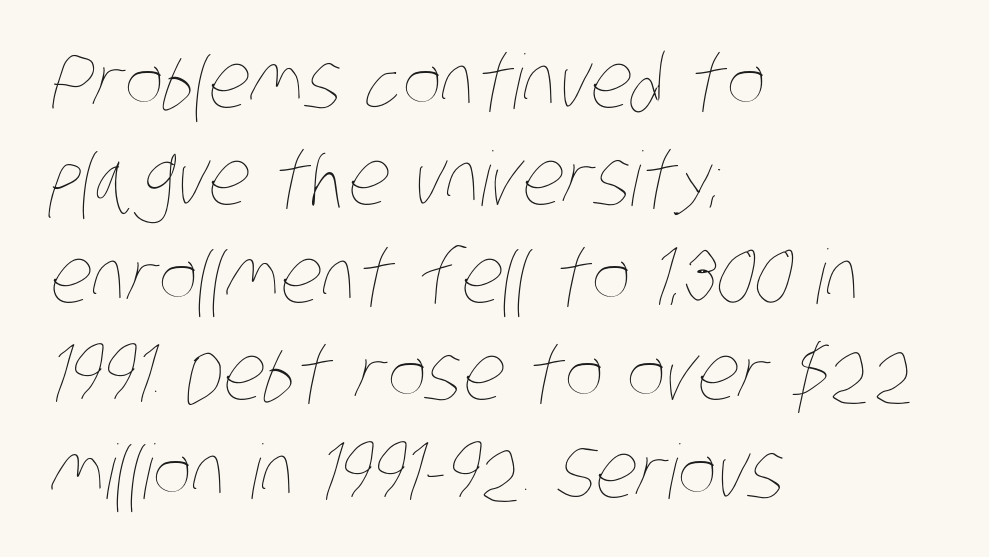
{"bold": "no", "weight": "thin", "width": "condensed", "stroke_contrast": "low", "x_height": "large", "monospaced": "no", "underline": "no", "align": "left", "line_spacing": "normal", "line_spacing_ratio": 1.3, "letter_spacing": "normal", "letter_spacing_em": 0.0, "glyph_px": 75}
